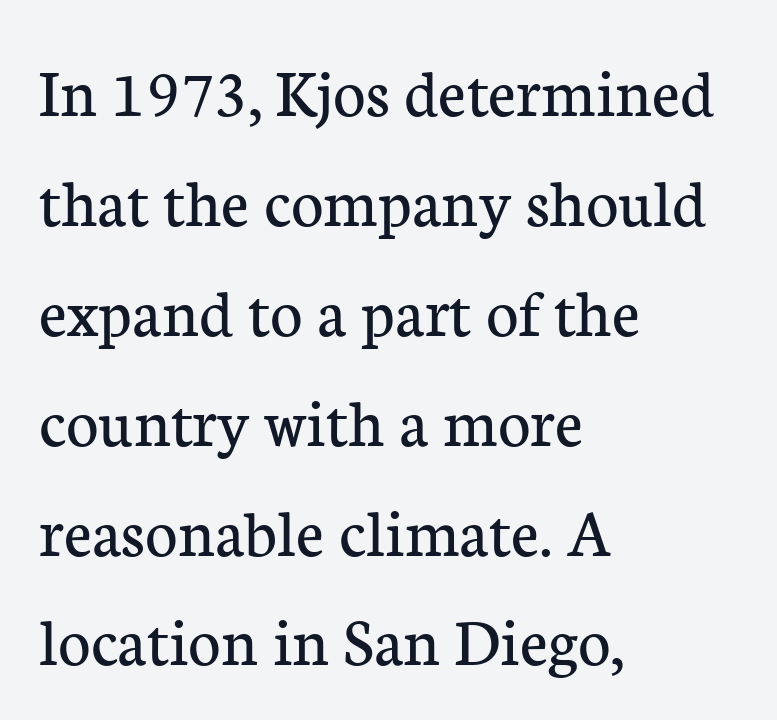
The image shows 70 px regular-weight serif type, upright; set left-aligned, normal line spacing (1.57x), normal letter spacing, not underlined; low stroke contrast and a medium x-height.
